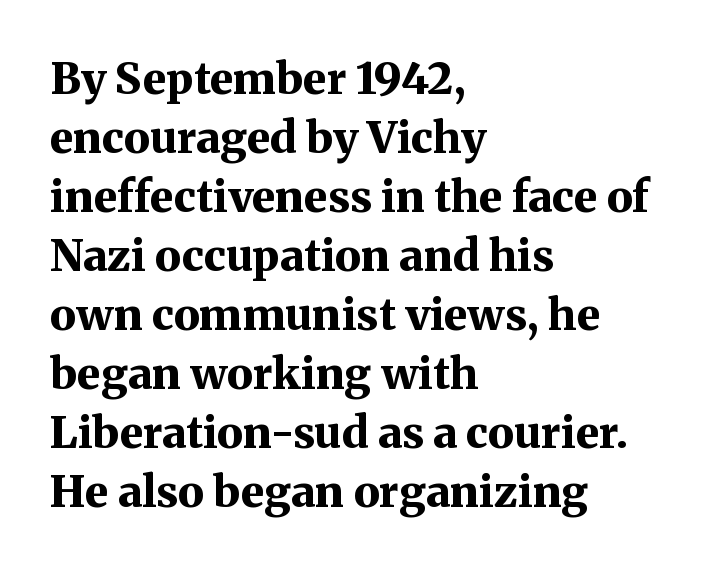
The image shows 44 px bold serif type, upright; set left-aligned, normal line spacing (1.34x), normal letter spacing, not underlined; medium stroke contrast and a medium x-height.
